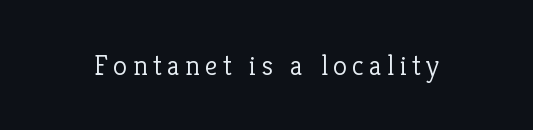
Q: Is the text bold? A: No.
Q: Is the text italic (slanted)? A: No, it is upright.
Q: Is the typeface a serif or a sans-serif typeface? A: Serif.
Q: Is the text underlined? A: No.
Q: Width (condensed, normal, or wide)? A: Normal.
Q: Stroke contrast? A: Low.
Q: x-height? A: Medium.
Q: Monospaced? A: No.
